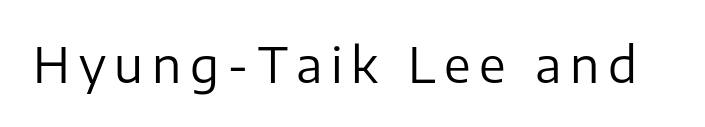
{"serif": "no", "italic": "no", "bold": "no", "weight": "regular", "width": "normal", "stroke_contrast": "low", "x_height": "medium", "monospaced": "no", "underline": "no", "glyph_px": 48}
